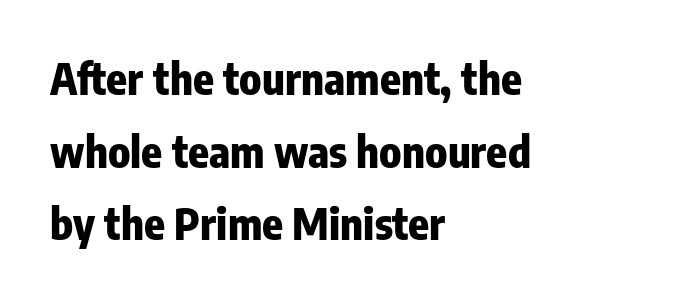
This is heavy type, rendered in bold. Compared with a centered layout, this one pins lines to the left instead. Clear beneath every line of the passage. The type family on display is of the sans-serif kind. A roman cut, with each character standing at attention.
